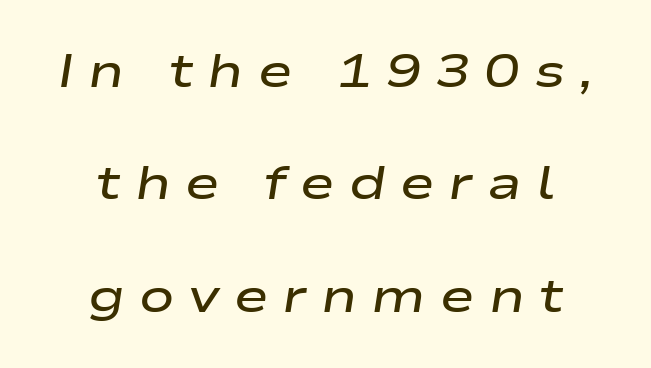
{"italic": "yes", "lean": "right", "slant_degrees": 9, "bold": "semi", "weight": "semibold", "width": "wide", "stroke_contrast": "low", "x_height": "medium", "monospaced": "no", "underline": "no", "align": "center", "line_spacing": "loose", "line_spacing_ratio": 2.39, "letter_spacing": "wide", "letter_spacing_em": 0.3, "glyph_px": 47}
